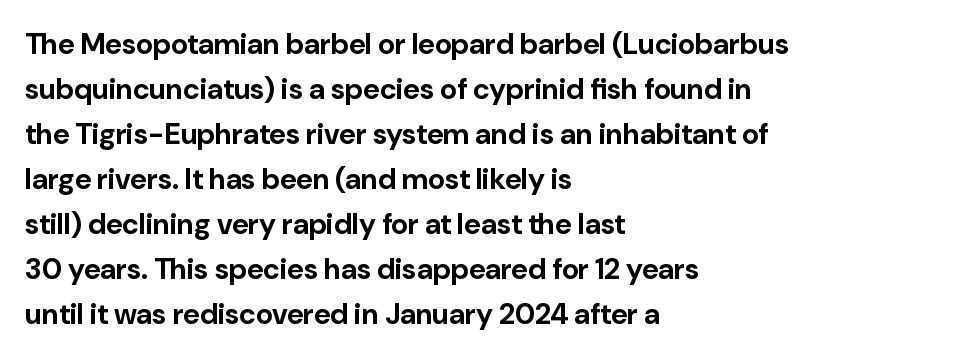
{"serif": "no", "italic": "no", "bold": "yes", "weight": "bold", "width": "normal", "stroke_contrast": "low", "x_height": "medium", "monospaced": "no", "underline": "no", "align": "left", "line_spacing": "normal", "line_spacing_ratio": 1.55, "letter_spacing": "normal", "letter_spacing_em": 0.0, "glyph_px": 29}
